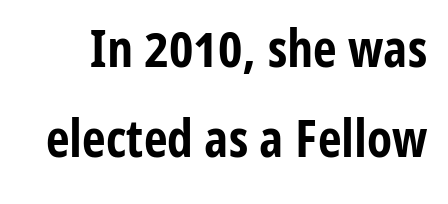
Students, this is bold: see how much ink each stroke carries. The gap between lines stays unmarked. Do the letters lean? They stand straight. Is this a fixed-width face? No — the glyphs have proportional, varying widths. Regarding serifs, this sample does without them.
